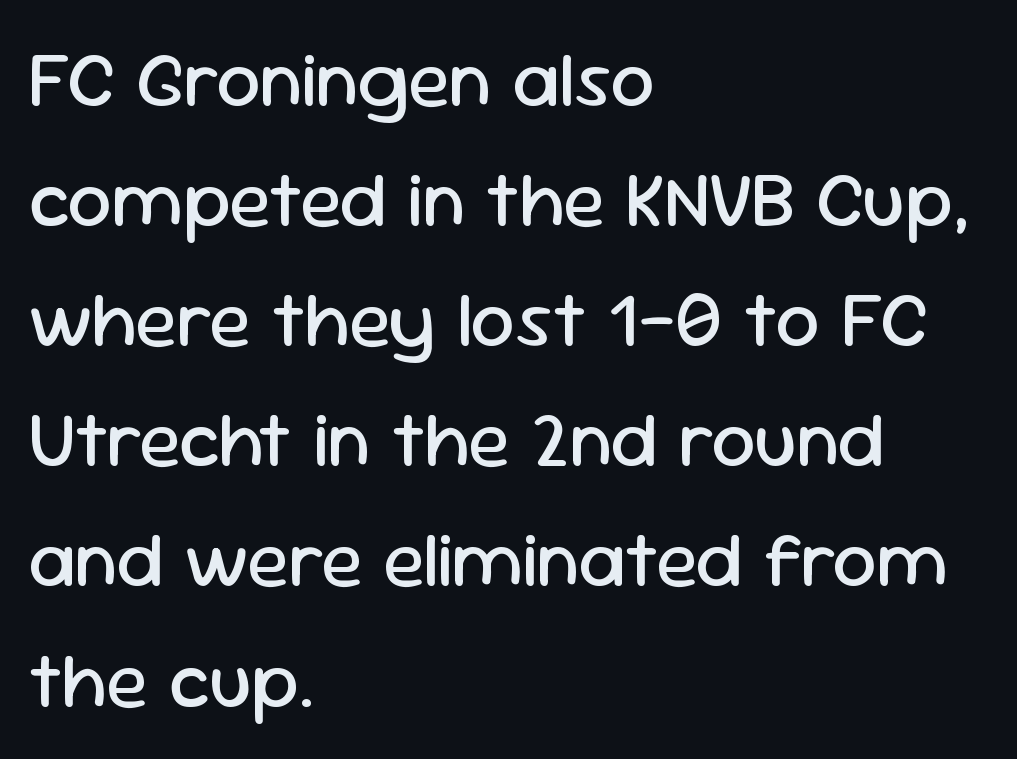
{"serif": "no", "italic": "no", "bold": "no", "weight": "regular", "width": "normal", "stroke_contrast": "low", "x_height": "medium", "monospaced": "no", "underline": "no", "align": "left", "line_spacing": "normal", "line_spacing_ratio": 1.54, "letter_spacing": "normal", "letter_spacing_em": 0.0, "glyph_px": 78}
